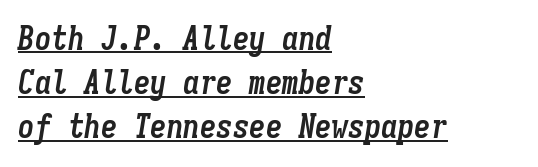
{"italic": "yes", "lean": "right", "slant_degrees": 9, "bold": "yes", "weight": "semibold", "width": "condensed", "stroke_contrast": "low", "x_height": "medium", "monospaced": "yes", "underline": "yes", "align": "left", "line_spacing": "normal", "line_spacing_ratio": 1.34, "letter_spacing": "normal", "letter_spacing_em": 0.0, "glyph_px": 33}
